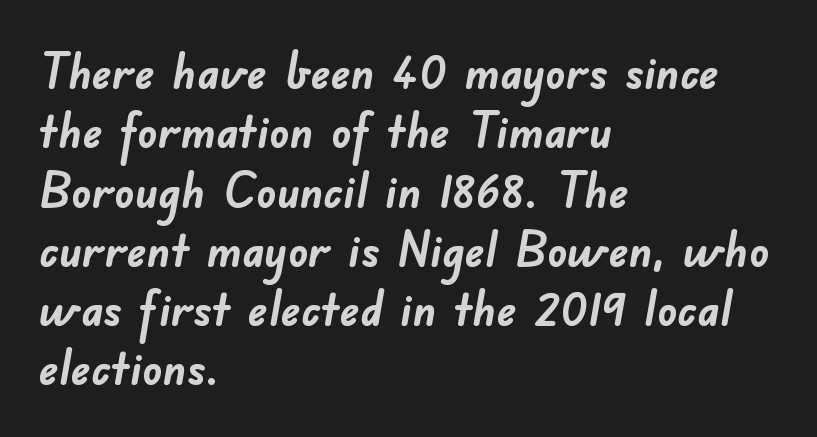
Q: Is the text bold? A: Yes.
Q: Is the typeface a serif or a sans-serif typeface? A: Sans-serif.
Q: Is the text underlined? A: No.
Q: How is the paragraph aligned? A: Left-aligned.
Q: Is the spacing between letters normal or unusually wide? A: Normal.
Q: Width (condensed, normal, or wide)? A: Normal.
Q: Stroke contrast? A: Low.
Q: x-height? A: Small.
Q: Monospaced? A: No.
